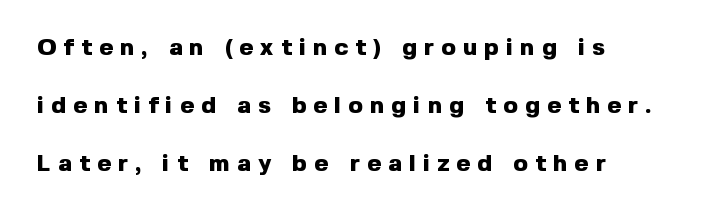
The image shows 24 px bold type, upright; set left-aligned, loose line spacing (2.42x), unusually wide letter spacing (+0.3 em), not underlined.
